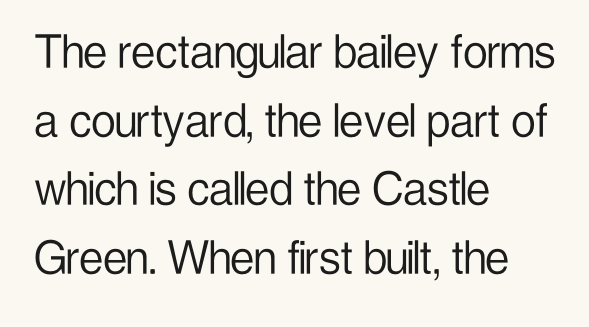
{"serif": "no", "italic": "no", "bold": "no", "weight": "light", "width": "condensed", "stroke_contrast": "low", "x_height": "medium", "monospaced": "no", "underline": "no", "align": "left", "line_spacing": "normal", "line_spacing_ratio": 1.27, "letter_spacing": "normal", "letter_spacing_em": 0.0, "glyph_px": 54}
